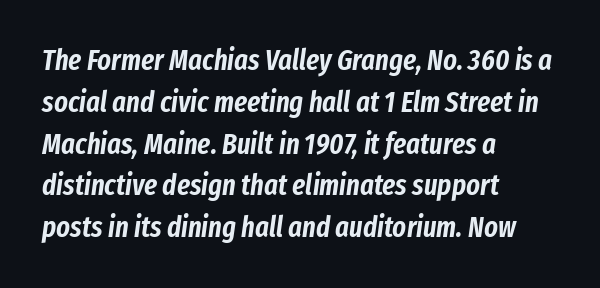
The image shows 29 px condensed type, italic (leaning right); set left-aligned, normal line spacing (1.44x), normal letter spacing, not underlined; low stroke contrast and a medium x-height.
